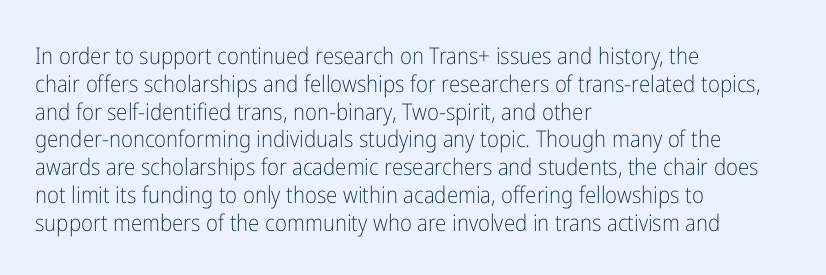
{"italic": "no", "bold": "no", "underline": "no", "align": "left", "line_spacing_ratio": 1.21, "letter_spacing": "normal", "letter_spacing_em": 0.0, "glyph_px": 23}
